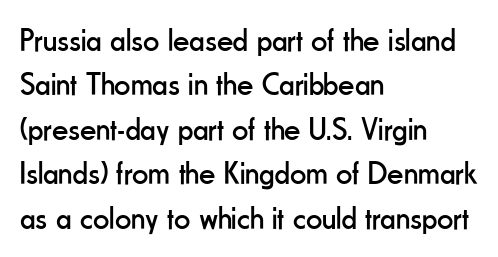
{"serif": "no", "italic": "no", "bold": "no", "weight": "regular", "width": "condensed", "stroke_contrast": "low", "x_height": "small", "monospaced": "no", "underline": "no", "align": "left", "line_spacing": "normal", "line_spacing_ratio": 1.39, "letter_spacing": "normal", "letter_spacing_em": 0.0, "glyph_px": 32}
